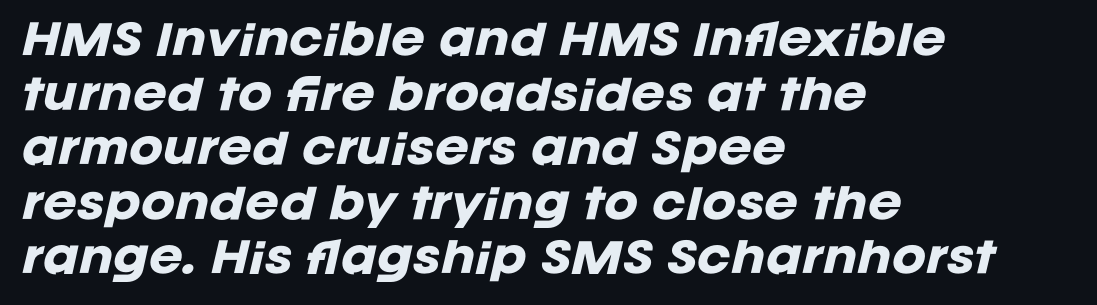
The image shows 41 px heavy type, italic (leaning right); set left-aligned, normal line spacing (1.33x), normal letter spacing, not underlined; low stroke contrast and a large x-height.
